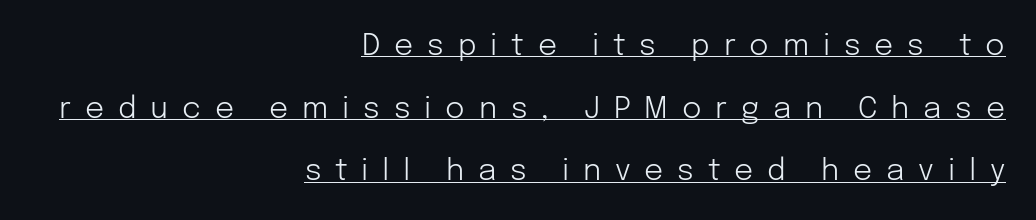
{"serif": "no", "italic": "no", "bold": "no", "weight": "light", "width": "normal", "stroke_contrast": "low", "x_height": "medium", "monospaced": "no", "underline": "yes", "align": "right", "line_spacing": "loose", "line_spacing_ratio": 2.09, "letter_spacing": "wide", "letter_spacing_em": 0.46, "glyph_px": 30}
